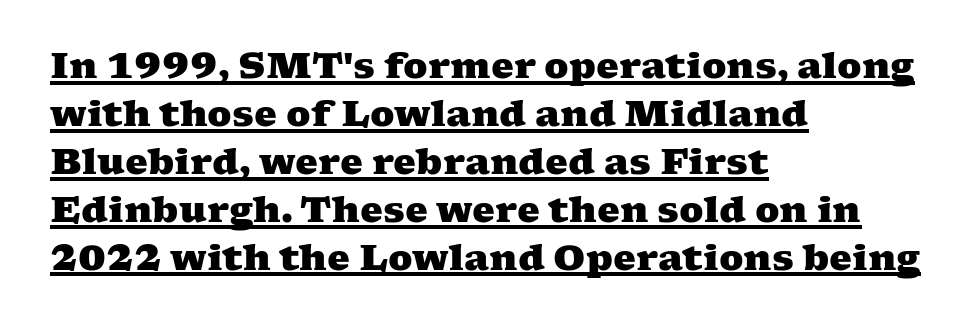
Q: Is the text bold? A: Yes.
Q: Is the typeface a serif or a sans-serif typeface? A: Serif.
Q: Is the text underlined? A: Yes.
Q: How is the paragraph aligned? A: Left-aligned.
Q: Is the spacing between letters normal or unusually wide? A: Normal.
Q: Is the spacing between lines tight, normal or loose? A: Normal.
Q: Width (condensed, normal, or wide)? A: Wide.
Q: Stroke contrast? A: Medium.
Q: x-height? A: Medium.
Q: Monospaced? A: No.
